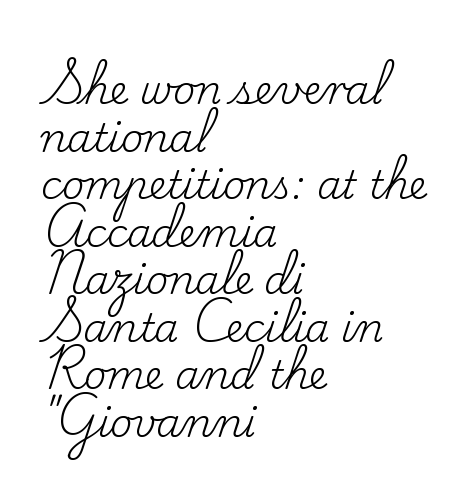
Q: Is the text bold? A: No.
Q: Is the text italic (slanted)? A: Yes.
Q: Is the typeface a serif or a sans-serif typeface? A: Serif.
Q: Is the text underlined? A: No.
Q: How is the paragraph aligned? A: Left-aligned.
Q: Is the spacing between letters normal or unusually wide? A: Normal.
Q: Width (condensed, normal, or wide)? A: Normal.
Q: Stroke contrast? A: Low.
Q: x-height? A: Small.
Q: Monospaced? A: No.
